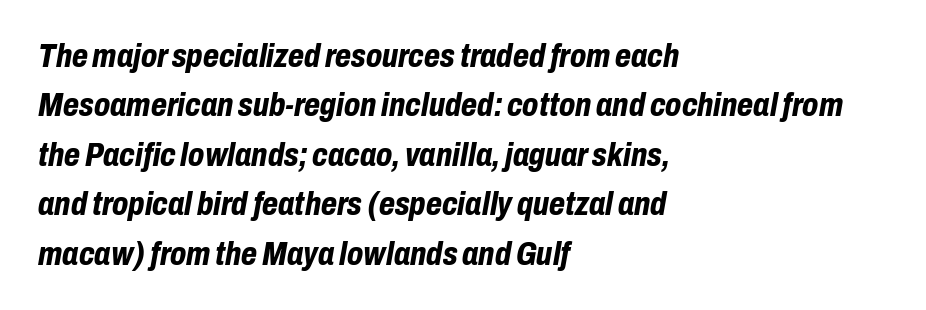
The image shows 33 px bold, condensed type, italic (leaning right); set left-aligned, normal line spacing (1.5x), normal letter spacing, not underlined; low stroke contrast and a medium x-height.
